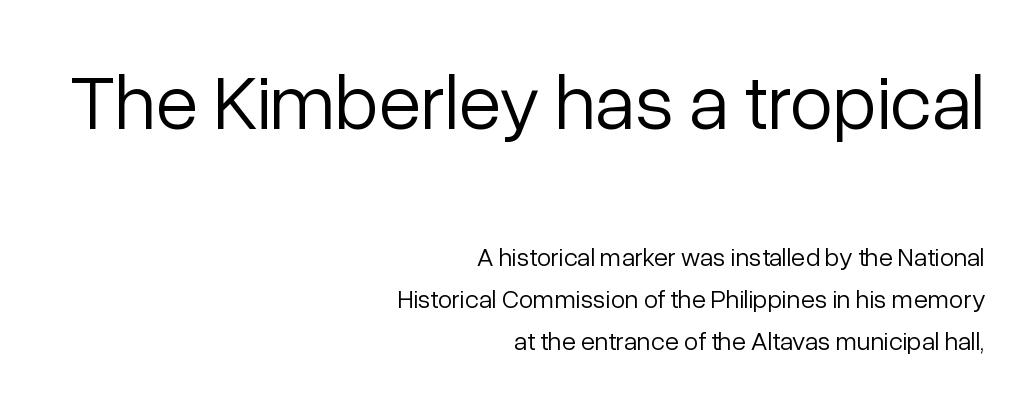
The image shows 78 px light sans-serif type, upright; set right-aligned, normal line spacing (1.62x), normal letter spacing, not underlined; the first (top) block is 3.0x larger; low stroke contrast and a medium x-height.
